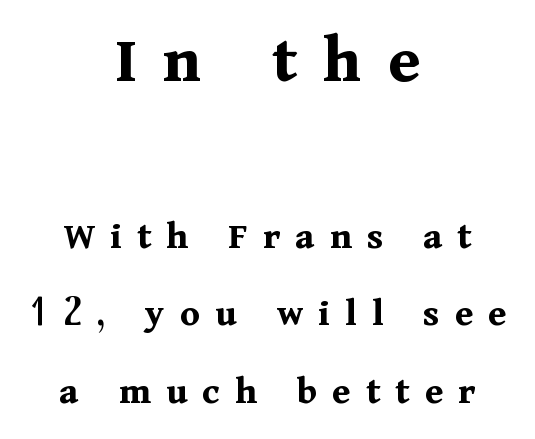
{"serif": "yes", "italic": "no", "bold": "yes", "weight": "bold", "width": "normal", "stroke_contrast": "medium", "x_height": "medium", "monospaced": "no", "underline": "no", "align": "center", "line_spacing": "loose", "line_spacing_ratio": 1.94, "letter_spacing": "wide", "letter_spacing_em": 0.38, "larger_block": "first", "size_ratio": 1.75, "glyph_px": 70}
